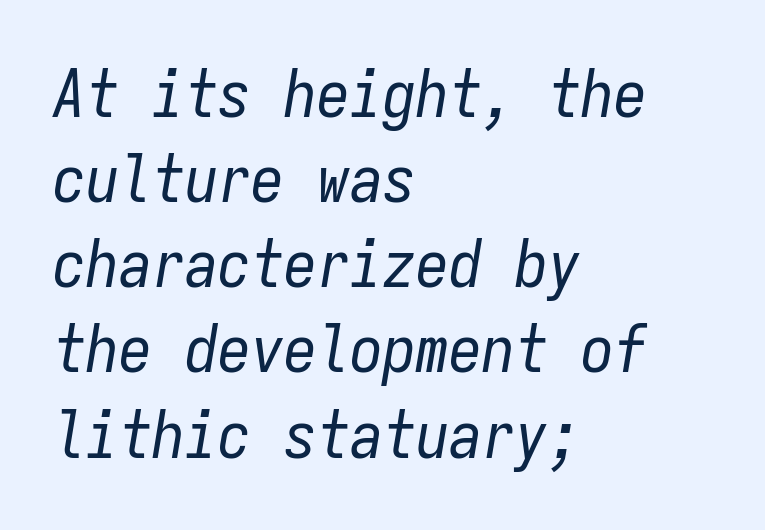
The image shows 66 px regular-weight, condensed type, italic (leaning right), monospaced; set left-aligned, normal line spacing (1.29x), normal letter spacing, not underlined; low stroke contrast and a medium x-height.
